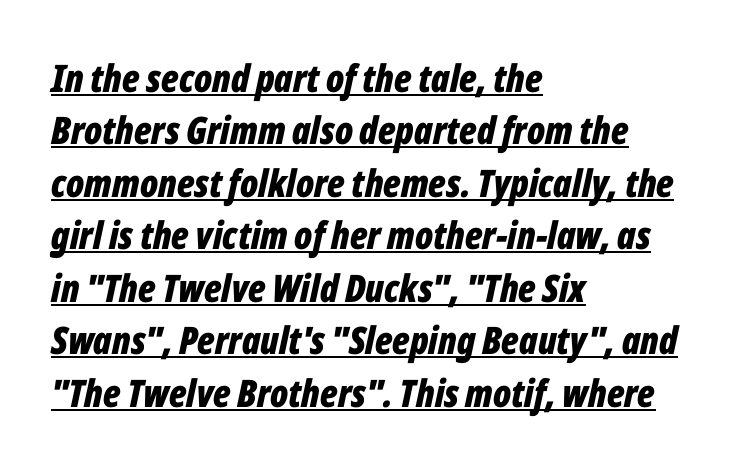
The whole block is typeset with a tilt. Heavy, bold letterforms. Students, observe: this is what conventionally led text looks like. Note the varied advance widths — an 'i' is clearly narrower than an 'm'.
